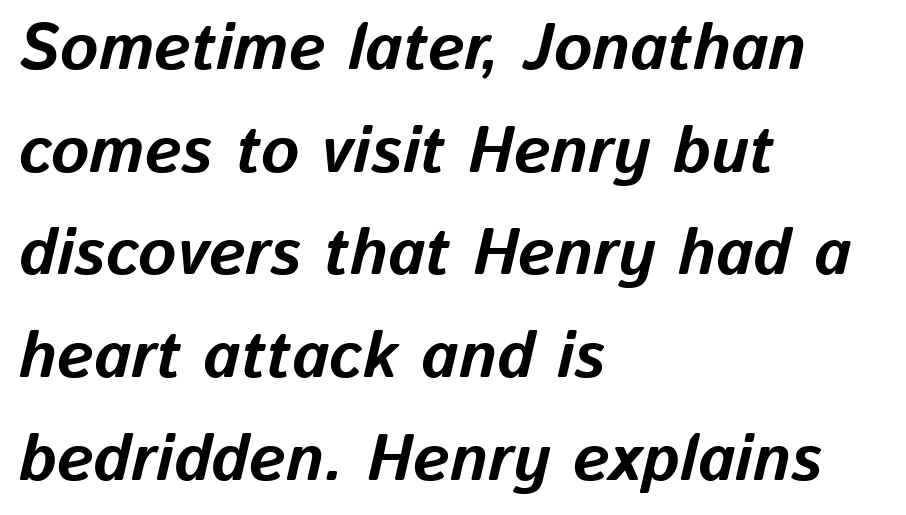
Q: Is the text bold? A: Yes.
Q: Is the text italic (slanted)? A: Yes, it leans right by about 13 degrees.
Q: Is the text underlined? A: No.
Q: How is the paragraph aligned? A: Left-aligned.
Q: Is the spacing between letters normal or unusually wide? A: Normal.
Q: Is the spacing between lines tight, normal or loose? A: Normal.
Q: Width (condensed, normal, or wide)? A: Normal.
Q: Stroke contrast? A: Low.
Q: x-height? A: Medium.
Q: Monospaced? A: No.
